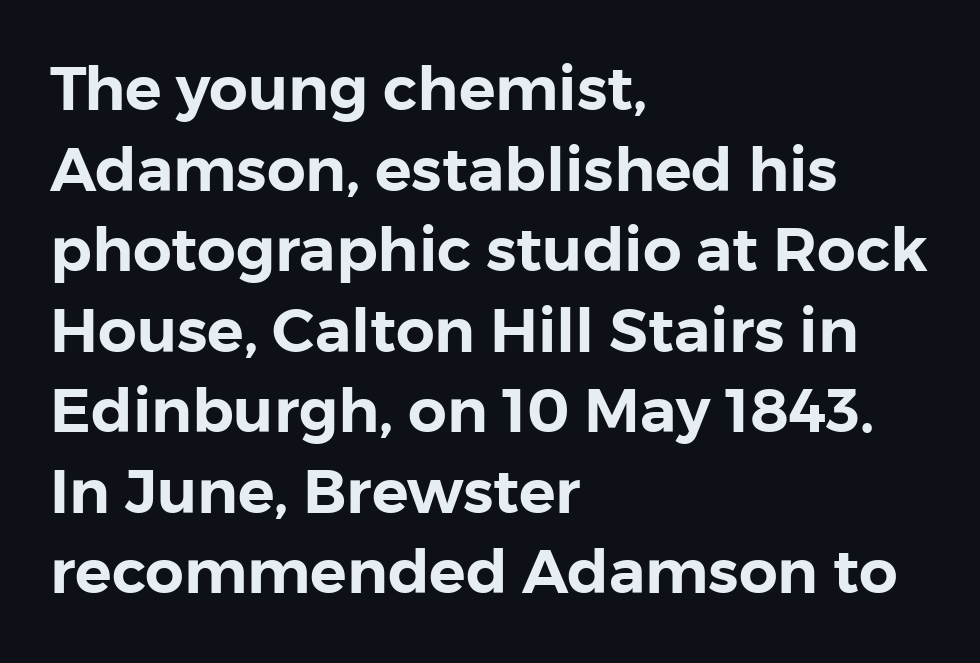
The passage shown has conventional tracking throughout. A roman cut, with each character standing at attention. Each letter keeps its own natural width here, so spacing adapts to shape. All the whitespace from short lines collects on the right. The designer left line spacing at the default. Rule under the text: the space is simply empty.
